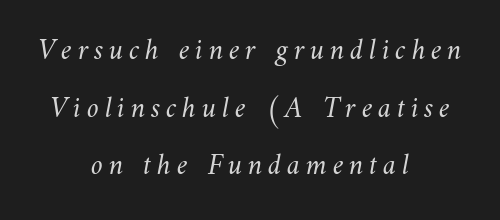
{"bold": "no", "weight": "light", "width": "normal", "stroke_contrast": "medium", "x_height": "small", "monospaced": "no", "underline": "no", "align": "center", "line_spacing": "loose", "line_spacing_ratio": 1.92, "glyph_px": 30}
